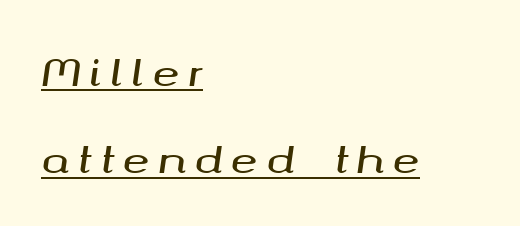
Q: Is the text italic (slanted)? A: Yes, it leans right by about 8 degrees.
Q: Is the text underlined? A: Yes.
Q: How is the paragraph aligned? A: Left-aligned.
Q: Is the spacing between letters normal or unusually wide? A: Unusually wide.
Q: Is the spacing between lines tight, normal or loose? A: Loose.
Q: Width (condensed, normal, or wide)? A: Wide.
Q: Stroke contrast? A: Medium.
Q: x-height? A: Medium.
Q: Monospaced? A: No.
